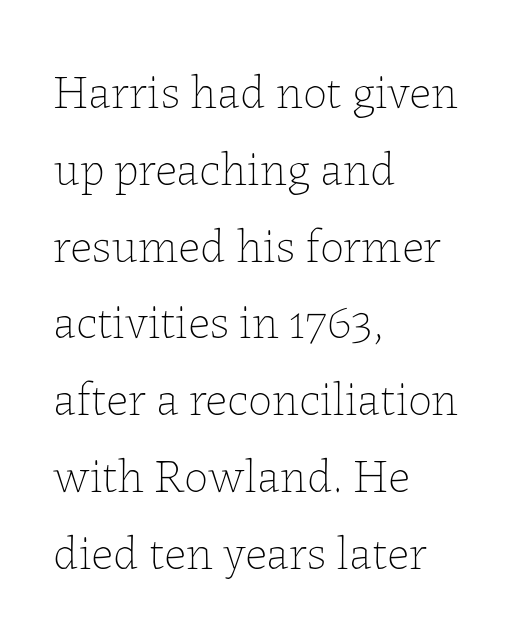
{"italic": "no", "bold": "no", "weight": "thin", "width": "normal", "stroke_contrast": "low", "x_height": "medium", "monospaced": "no", "underline": "no", "align": "left", "line_spacing": "normal", "line_spacing_ratio": 1.6, "letter_spacing": "normal", "letter_spacing_em": 0.0, "glyph_px": 48}
